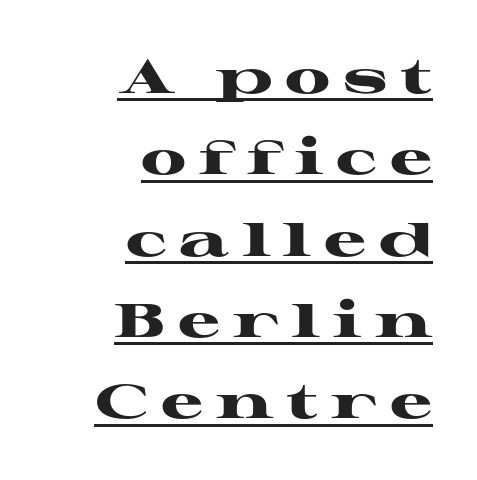
Q: Is the text bold? A: Yes.
Q: Is the text italic (slanted)? A: No, it is upright.
Q: Is the typeface a serif or a sans-serif typeface? A: Serif.
Q: Is the text underlined? A: Yes.
Q: How is the paragraph aligned? A: Right-aligned.
Q: Is the spacing between letters normal or unusually wide? A: Unusually wide.
Q: Width (condensed, normal, or wide)? A: Wide.
Q: Stroke contrast? A: High.
Q: x-height? A: Medium.
Q: Monospaced? A: No.
